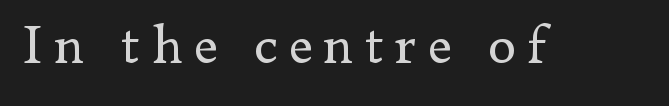
Q: Is the text bold? A: No.
Q: Is the text italic (slanted)? A: No, it is upright.
Q: Is the typeface a serif or a sans-serif typeface? A: Serif.
Q: Is the text underlined? A: No.
Q: Is the spacing between letters normal or unusually wide? A: Unusually wide.
Q: Width (condensed, normal, or wide)? A: Normal.
Q: Stroke contrast? A: Low.
Q: x-height? A: Small.
Q: Monospaced? A: No.
